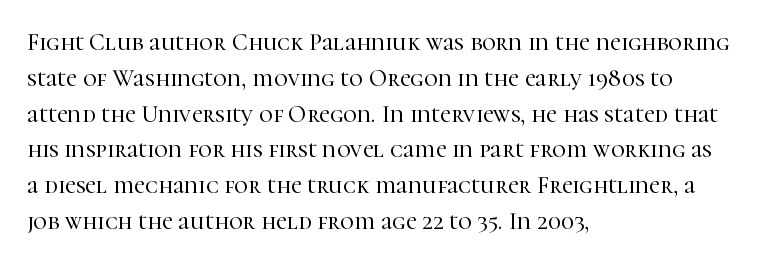
Q: Is the text italic (slanted)? A: No, it is upright.
Q: Is the text underlined? A: No.
Q: How is the paragraph aligned? A: Left-aligned.
Q: Is the spacing between letters normal or unusually wide? A: Normal.
Q: Is the spacing between lines tight, normal or loose? A: Normal.
